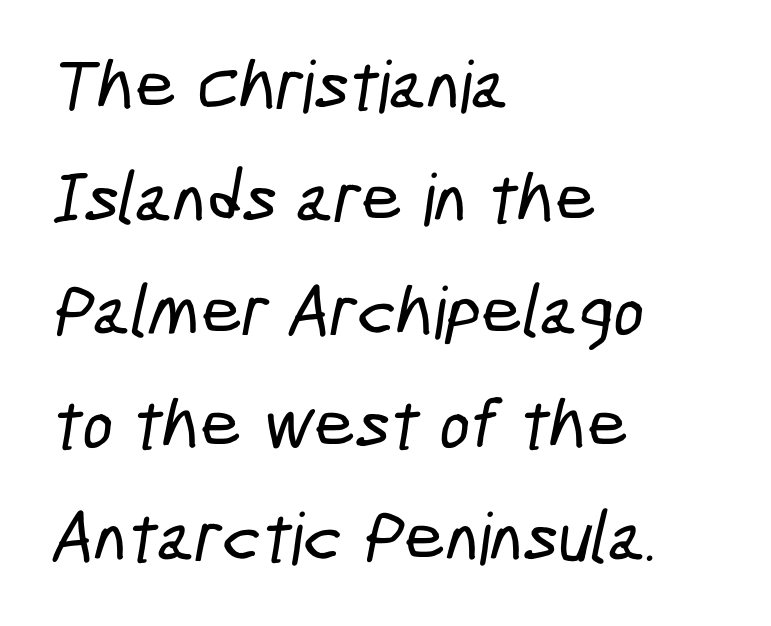
{"serif": "no", "width": "condensed", "stroke_contrast": "low", "x_height": "medium", "monospaced": "no", "underline": "no", "align": "left", "line_spacing": "normal", "line_spacing_ratio": 1.57, "letter_spacing": "normal", "letter_spacing_em": 0.0, "glyph_px": 72}
